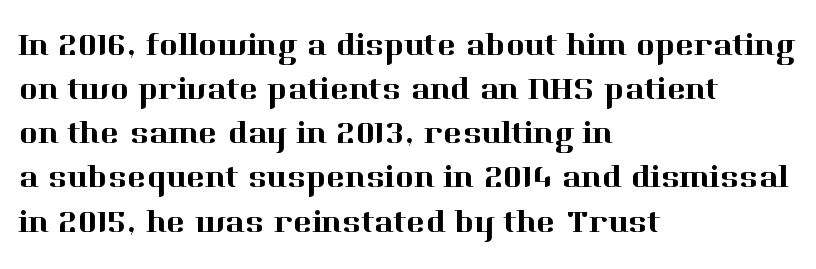
{"serif": "yes", "italic": "no", "width": "normal", "stroke_contrast": "high", "x_height": "medium", "monospaced": "no", "underline": "no", "align": "left", "line_spacing": "normal", "line_spacing_ratio": 1.38, "letter_spacing": "normal", "letter_spacing_em": 0.0, "glyph_px": 32}
